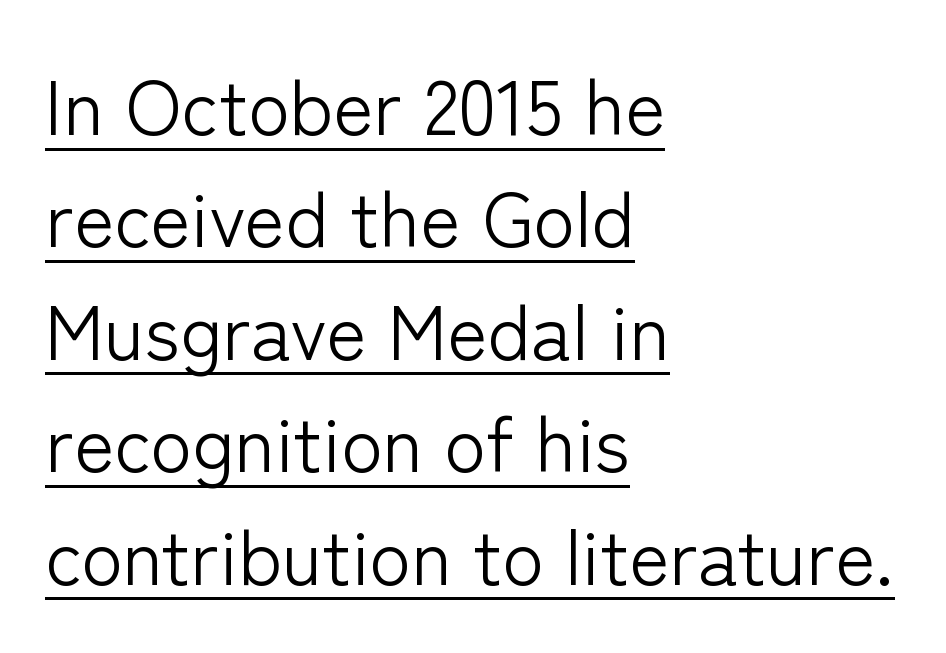
The image shows 77 px light sans-serif type, upright; set left-aligned, normal line spacing (1.46x), normal letter spacing, underlined; low stroke contrast and a medium x-height.
